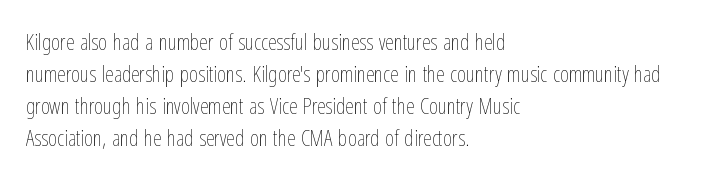
Weight: in the light-to-regular range. These lines keep a tight, regular rhythm from letter to letter. Any mark beneath the type? The region is blank. Left-aligned paragraph, ragged on the right. If you drew a line through each stem, it would be perfectly vertical. Honestly, the row spacing looks completely unremarkable.
